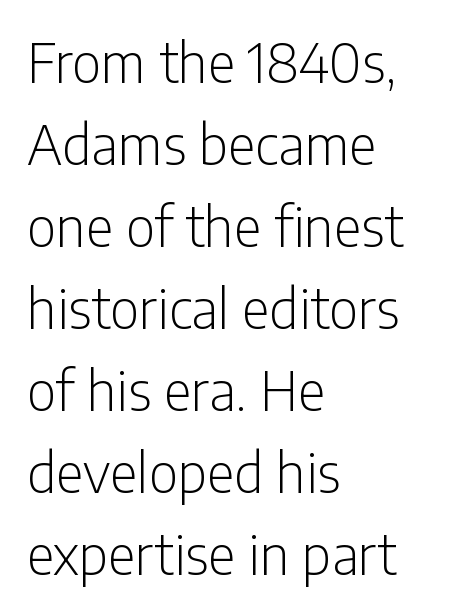
Q: Is the text bold? A: No.
Q: Is the text italic (slanted)? A: No, it is upright.
Q: Is the typeface a serif or a sans-serif typeface? A: Sans-serif.
Q: Is the text underlined? A: No.
Q: How is the paragraph aligned? A: Left-aligned.
Q: Is the spacing between letters normal or unusually wide? A: Normal.
Q: Is the spacing between lines tight, normal or loose? A: Normal.
Q: Width (condensed, normal, or wide)? A: Condensed.
Q: Stroke contrast? A: Low.
Q: x-height? A: Medium.
Q: Monospaced? A: No.
